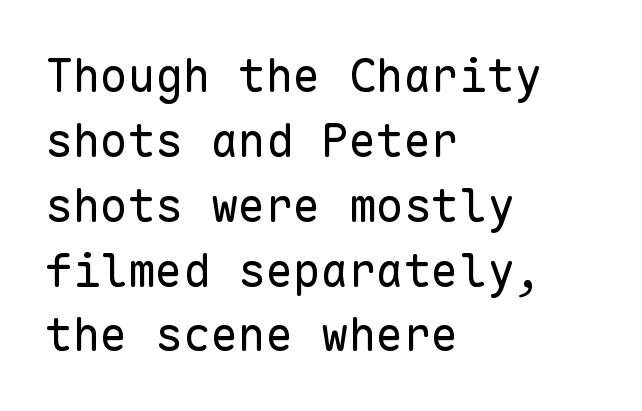
The image shows 46 px regular-weight sans-serif type, upright, monospaced; set left-aligned, normal line spacing (1.41x), normal letter spacing, not underlined; low stroke contrast and a medium x-height.
